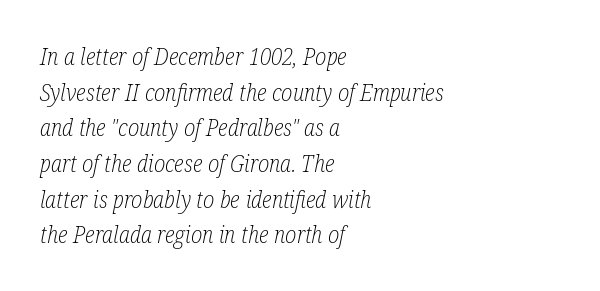
The image shows 23 px text type, italic (leaning right); set left-aligned, normal line spacing (1.55x), normal letter spacing, not underlined.
